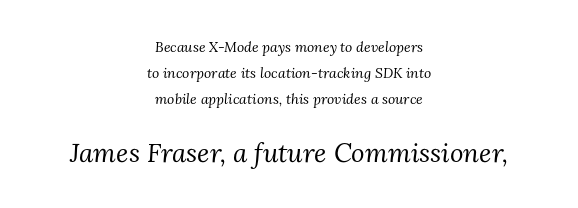
Horizontally, the lines are justified to the midpoint only. The weight would be labelled regular, book, light, or lighter still. This is oblique type, the kind used for emphasis or titles. Look at the tracking — it's just the regular setting, nothing added. The more generous point size was reserved for the lower chunk.
